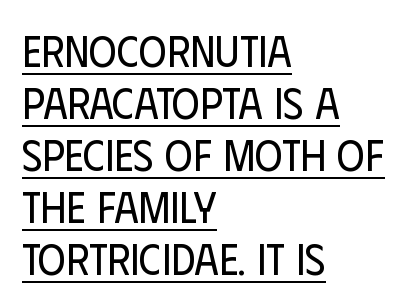
{"serif": "no", "italic": "no", "bold": "no", "weight": "regular", "width": "condensed", "stroke_contrast": "low", "x_height": "large", "monospaced": "no", "underline": "yes", "align": "left", "line_spacing_ratio": 1.21, "letter_spacing": "normal", "letter_spacing_em": 0.0, "glyph_px": 43}
